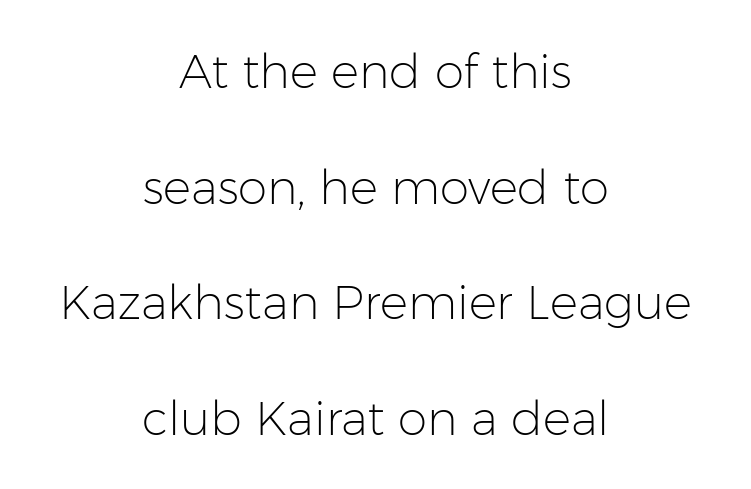
Check the space under the baseline: it is left empty. The typesetting does not lean heavy: it is not bold. The glyphs in this specimen are sans serif. Each new line begins a long way beneath the previous one. Spacing verdict: proportional, widths tailored to each character. Style check: upright.
